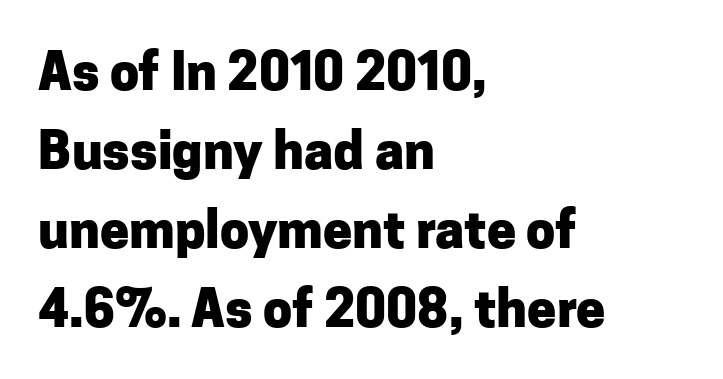
To sum up the face: it is a sans, with no serifs. Lines of text with bare space underneath. The gaps between neighbouring characters are ordinary and unremarkable. Proportional: the letters do not fall into vertical columns.
